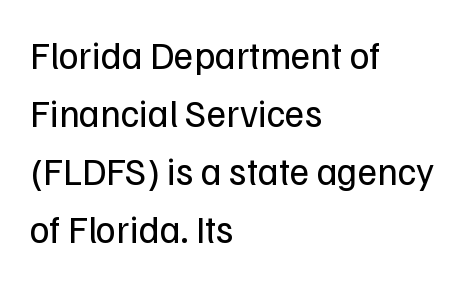
{"serif": "no", "italic": "no", "bold": "no", "weight": "regular", "width": "normal", "stroke_contrast": "low", "x_height": "medium", "monospaced": "no", "underline": "no", "align": "left", "line_spacing": "normal", "line_spacing_ratio": 1.53, "letter_spacing": "normal", "letter_spacing_em": 0.0, "glyph_px": 38}
